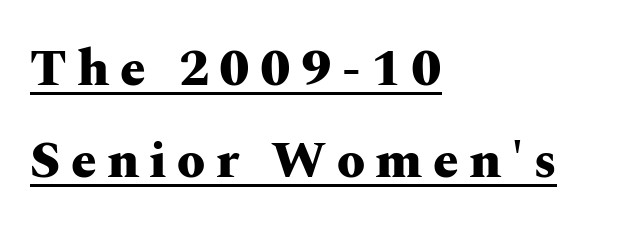
Q: Is the text bold? A: Yes.
Q: Is the text italic (slanted)? A: No, it is upright.
Q: Is the typeface a serif or a sans-serif typeface? A: Serif.
Q: Is the text underlined? A: Yes.
Q: How is the paragraph aligned? A: Left-aligned.
Q: Is the spacing between letters normal or unusually wide? A: Unusually wide.
Q: Width (condensed, normal, or wide)? A: Wide.
Q: Stroke contrast? A: Medium.
Q: x-height? A: Medium.
Q: Monospaced? A: No.
